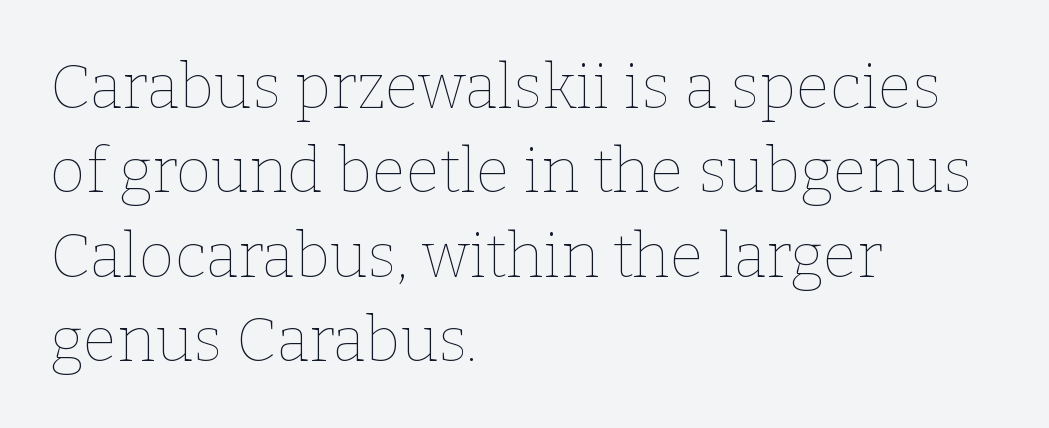
Q: Is the text bold? A: No.
Q: Is the text italic (slanted)? A: No, it is upright.
Q: Is the text underlined? A: No.
Q: How is the paragraph aligned? A: Left-aligned.
Q: Is the spacing between letters normal or unusually wide? A: Normal.
Q: Is the spacing between lines tight, normal or loose? A: Normal.
Q: Width (condensed, normal, or wide)? A: Normal.
Q: Stroke contrast? A: Low.
Q: x-height? A: Medium.
Q: Monospaced? A: No.
